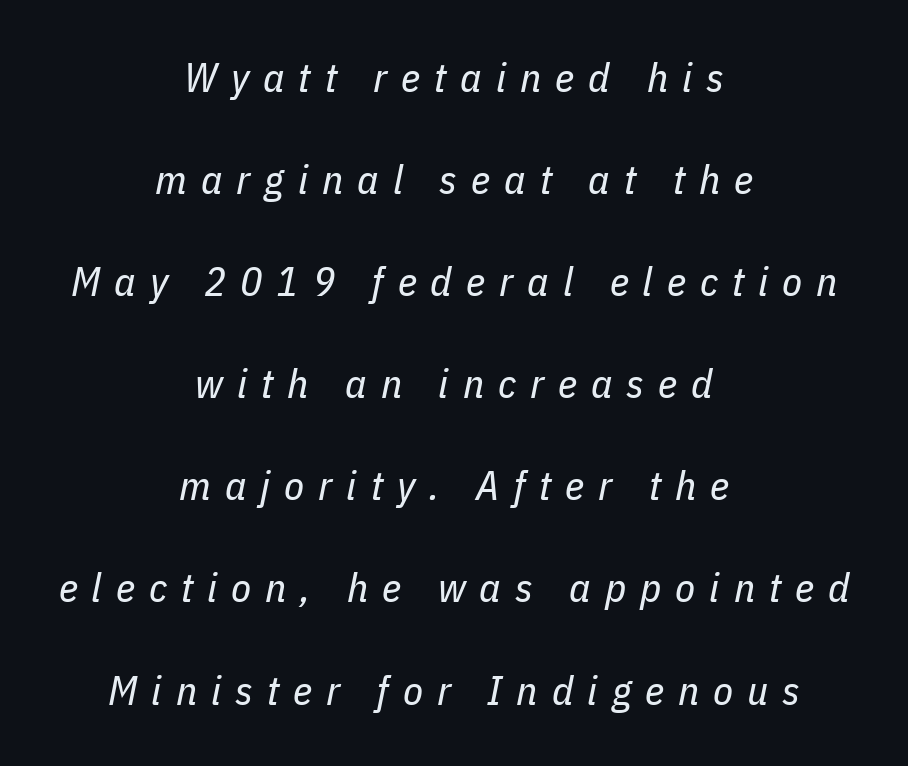
Does the lettering tilt? It does — this is italic. Here the glyphs are tracked loosely, breaking word shapes into spaced letters. Words float on clear page, feet unadorned. A centered setting, common on invitations and titles, is used for this passage. Line spacing here is loose.
